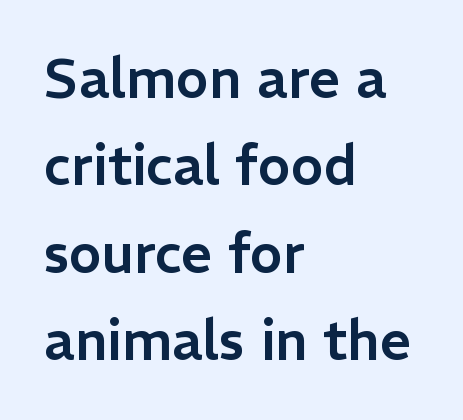
Q: Is the text italic (slanted)? A: No, it is upright.
Q: Is the typeface a serif or a sans-serif typeface? A: Sans-serif.
Q: Is the text underlined? A: No.
Q: How is the paragraph aligned? A: Left-aligned.
Q: Is the spacing between letters normal or unusually wide? A: Normal.
Q: Is the spacing between lines tight, normal or loose? A: Normal.
Q: Width (condensed, normal, or wide)? A: Normal.
Q: Stroke contrast? A: Low.
Q: x-height? A: Medium.
Q: Monospaced? A: No.
